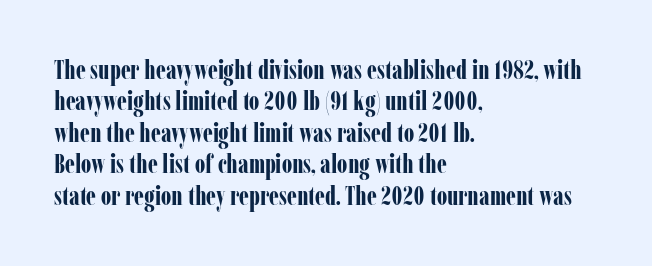
Posture: straight, roman, zero tilt. A student would call this left alignment; a typographer would say flush left, rag right. Rule under the text: the space is simply empty. Between one letter and the next there's only the usual sliver of space. Plenty of ink on the page — the face is bold.
